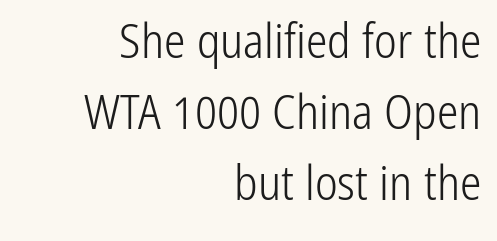
Q: Is the text bold? A: No.
Q: Is the text italic (slanted)? A: No, it is upright.
Q: Is the typeface a serif or a sans-serif typeface? A: Sans-serif.
Q: Is the text underlined? A: No.
Q: How is the paragraph aligned? A: Right-aligned.
Q: Is the spacing between letters normal or unusually wide? A: Normal.
Q: Is the spacing between lines tight, normal or loose? A: Normal.
Q: Width (condensed, normal, or wide)? A: Condensed.
Q: Stroke contrast? A: Low.
Q: x-height? A: Medium.
Q: Monospaced? A: No.
